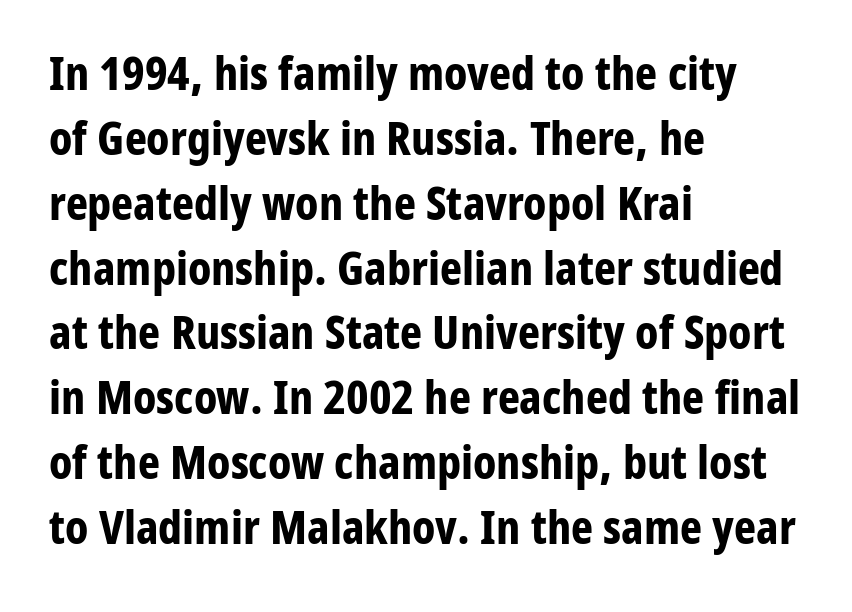
The glyphs in this specimen are sans serif. Varying glyph widths throughout — classic text-font behaviour. Here the glyphs are tracked normally, forming tight word shapes. A clean baseline with only descenders dipping below it. Honestly, the row spacing looks completely unremarkable. A full-strength bold gives these letters their thick strokes.
